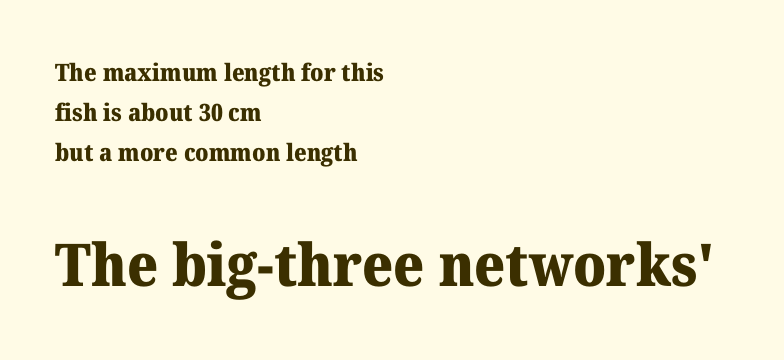
{"serif": "yes", "italic": "no", "bold": "yes", "weight": "heavy", "width": "normal", "stroke_contrast": "medium", "x_height": "medium", "monospaced": "no", "underline": "no", "align": "left", "line_spacing": "normal", "line_spacing_ratio": 1.67, "letter_spacing": "normal", "letter_spacing_em": 0.0, "larger_block": "second", "size_ratio": 2.46, "glyph_px": 59}
